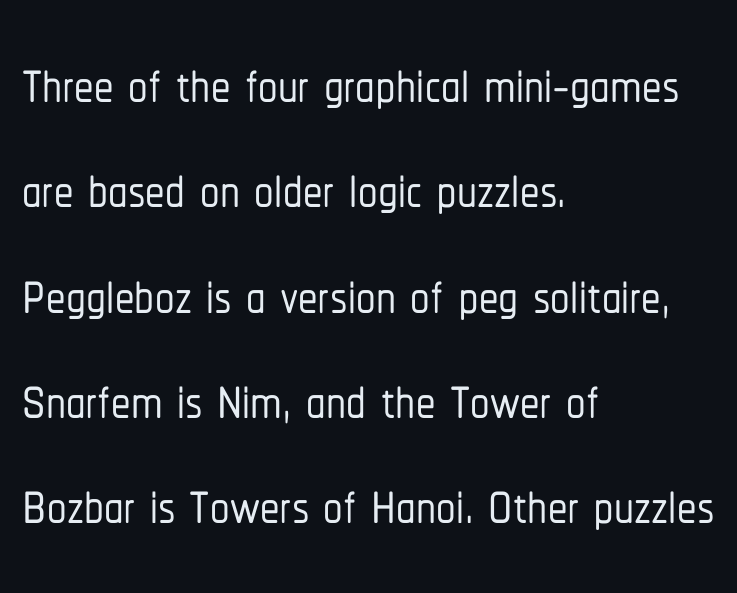
The image shows 78 px condensed sans-serif type, upright; set left-aligned, normal line spacing (1.35x), normal letter spacing, not underlined; low stroke contrast and a medium x-height.
